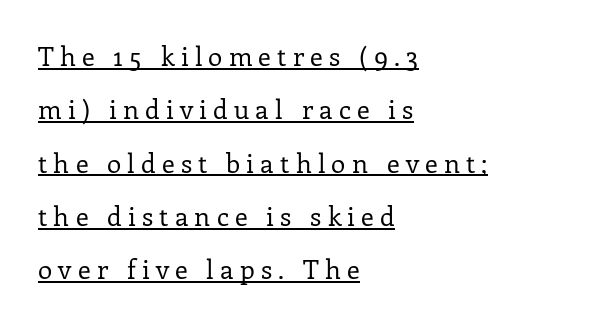
The image shows 26 px text type, upright; set left-aligned, loose line spacing (2.05x), unusually wide letter spacing (+0.24 em), underlined.
